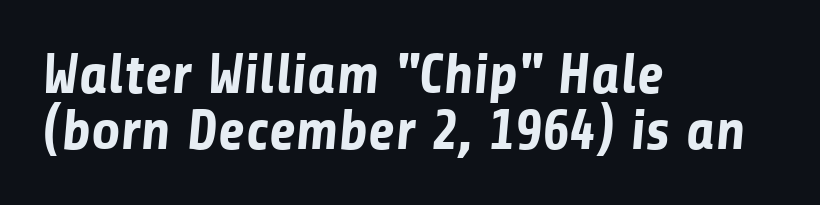
Q: Is the text bold? A: Yes.
Q: Is the typeface a serif or a sans-serif typeface? A: Sans-serif.
Q: Is the text underlined? A: No.
Q: How is the paragraph aligned? A: Left-aligned.
Q: Is the spacing between letters normal or unusually wide? A: Normal.
Q: Is the spacing between lines tight, normal or loose? A: Tight.
Q: Width (condensed, normal, or wide)? A: Normal.
Q: Stroke contrast? A: Low.
Q: x-height? A: Medium.
Q: Monospaced? A: No.
